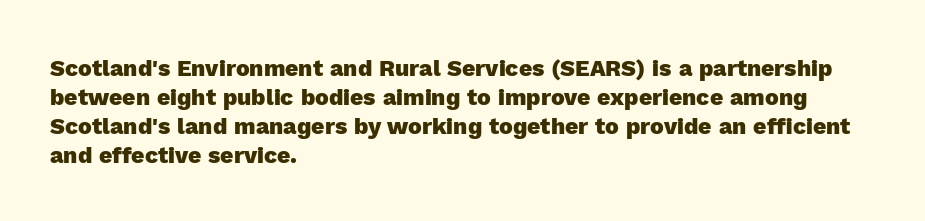
Q: Is the text bold? A: Yes.
Q: Is the text italic (slanted)? A: No, it is upright.
Q: Is the text underlined? A: No.
Q: How is the paragraph aligned? A: Left-aligned.
Q: Is the spacing between letters normal or unusually wide? A: Normal.
Q: Is the spacing between lines tight, normal or loose? A: Normal.
